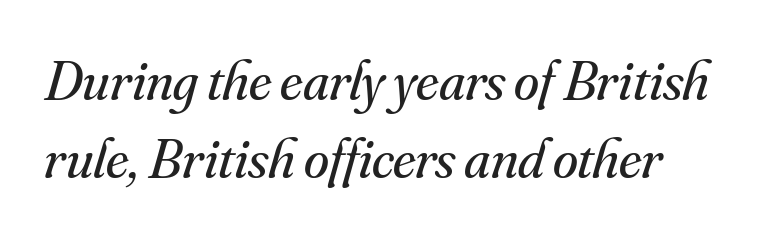
Stem width sits at or under what a default text font uses. Clear beneath every line of the passage. Standard letterfit; no display-style spreading of the glyphs. Looking at the ascenders, they clearly lean. A normal amount of white space separates one row of letters from the next.
